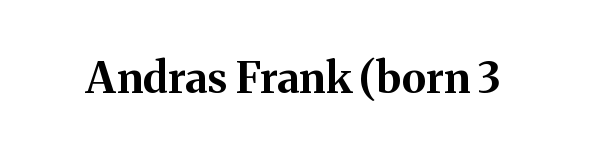
Q: Is the text bold? A: Yes.
Q: Is the text italic (slanted)? A: No, it is upright.
Q: Is the typeface a serif or a sans-serif typeface? A: Serif.
Q: Is the text underlined? A: No.
Q: Is the spacing between letters normal or unusually wide? A: Normal.
Q: Width (condensed, normal, or wide)? A: Normal.
Q: Stroke contrast? A: Medium.
Q: x-height? A: Medium.
Q: Monospaced? A: No.
